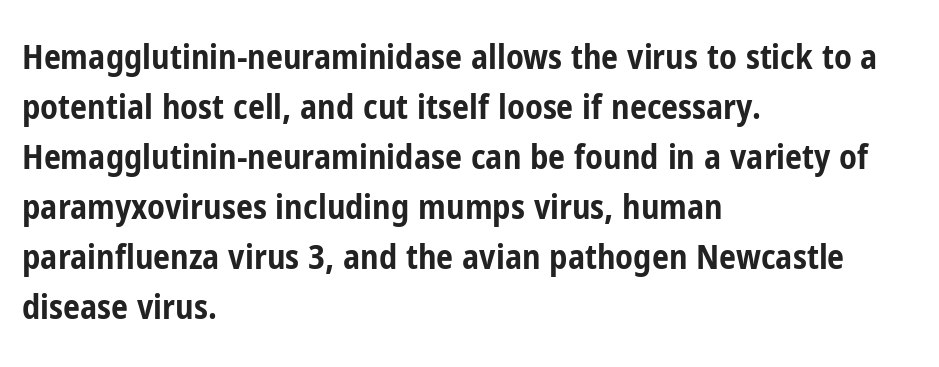
The image shows 34 px bold, condensed sans-serif type, upright; set left-aligned, normal line spacing (1.47x), normal letter spacing, not underlined; low stroke contrast and a medium x-height.
